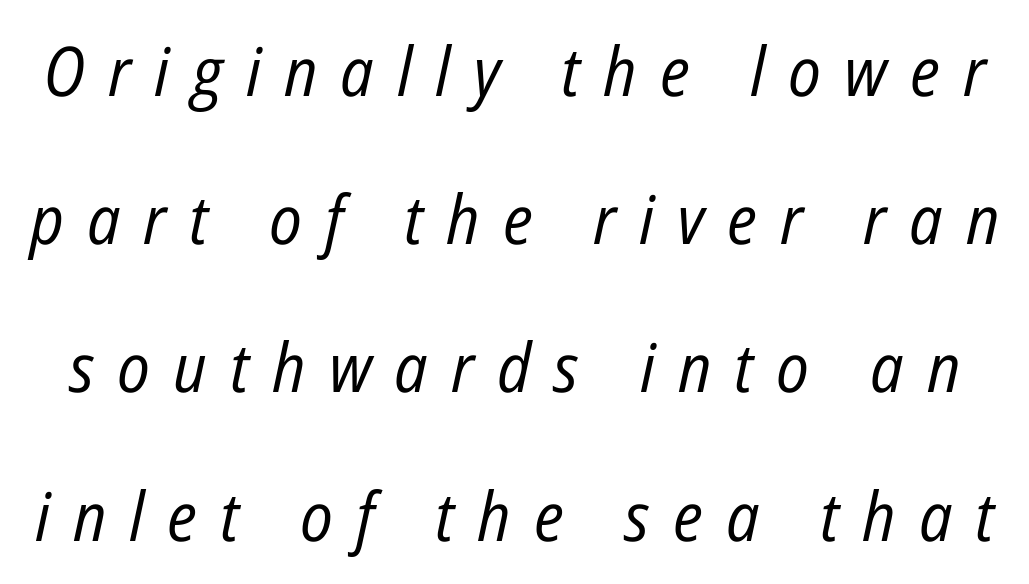
Q: Is the text bold? A: No.
Q: Is the text italic (slanted)? A: Yes, it leans right by about 12 degrees.
Q: Is the text underlined? A: No.
Q: Is the spacing between letters normal or unusually wide? A: Unusually wide.
Q: Is the spacing between lines tight, normal or loose? A: Loose.
Q: Width (condensed, normal, or wide)? A: Condensed.
Q: Stroke contrast? A: Low.
Q: x-height? A: Medium.
Q: Monospaced? A: No.
